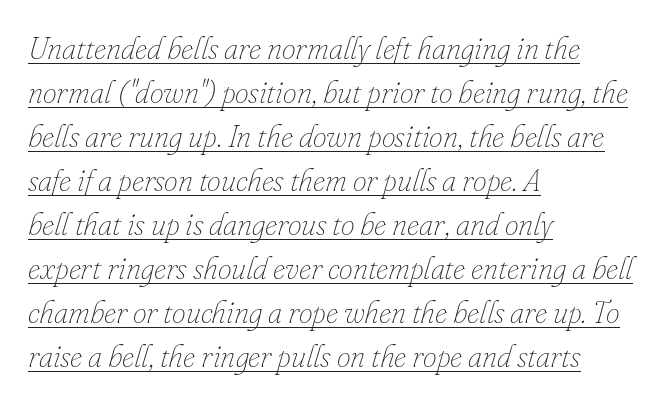
The passage is arranged the way most books set body copy — flush left. The face used here is proportionally spaced, like ordinary book or web type. A rule runs beneath these lines of type. Stroke thickness stays within the range of a standard reading face or lighter. The font's italic variant was chosen for this text. Successive baselines arrive at the customary interval.
